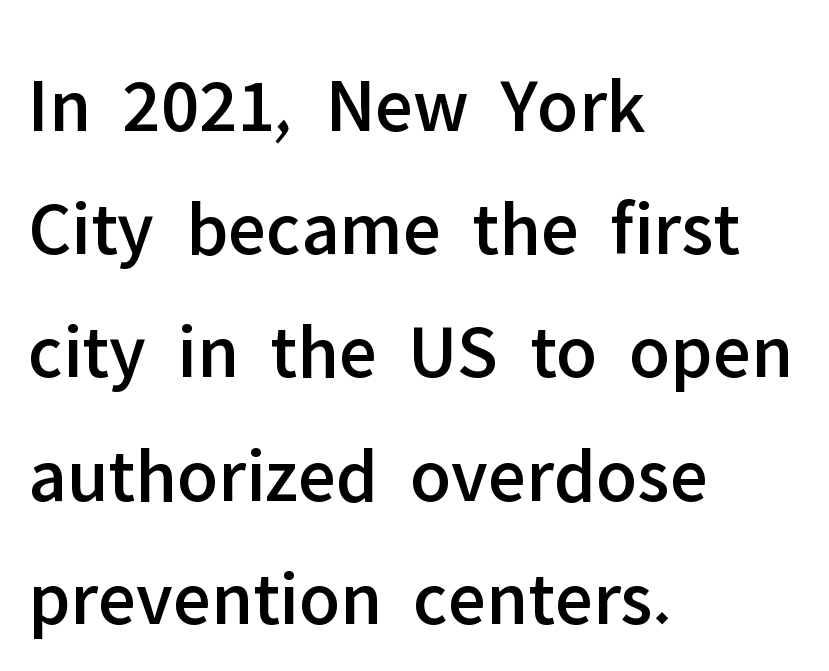
Examine the stroke ends and you'll find no serifs. The letters sit at their default tracking, neither squeezed nor spread. Reading down the block, your eye returns to a fixed left position each line. Rule under the text: the space is simply empty. The letters stand straight up with perfectly vertical stems.
